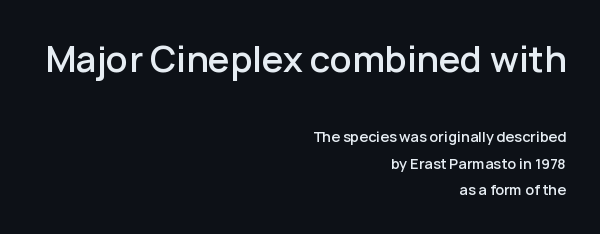
Glyph-to-glyph distance matches everyday printed text. The compositor pushed each line to the right boundary. The rendering uses a semibold face; strokes are thickened but not to full bold. If you drew a line through each stem, it would be perfectly vertical.
